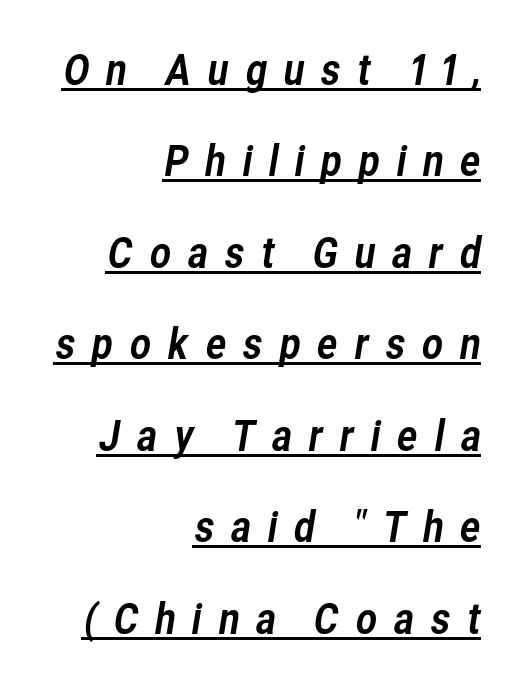
{"serif": "no", "width": "normal", "stroke_contrast": "low", "x_height": "medium", "monospaced": "no", "underline": "yes", "align": "right", "line_spacing": "loose", "line_spacing_ratio": 2.23, "letter_spacing": "wide", "letter_spacing_em": 0.36, "glyph_px": 41}
